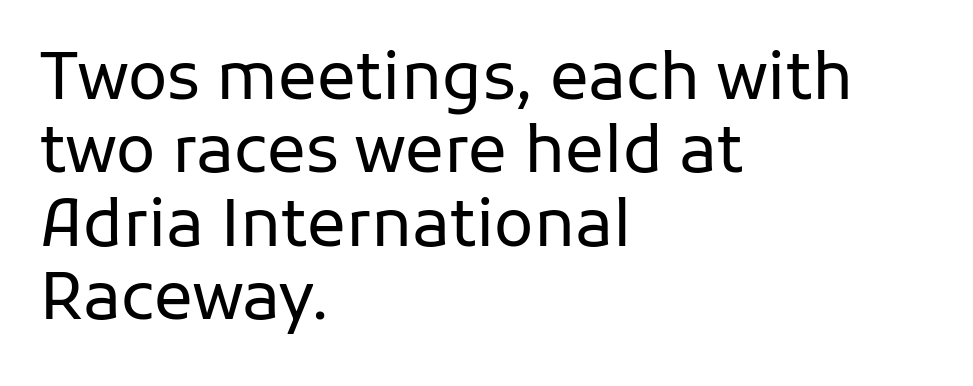
{"serif": "no", "italic": "no", "bold": "no", "weight": "regular", "width": "normal", "stroke_contrast": "low", "x_height": "medium", "monospaced": "no", "underline": "no", "align": "left", "line_spacing": "tight", "line_spacing_ratio": 1.13, "letter_spacing": "normal", "letter_spacing_em": 0.0, "glyph_px": 65}
